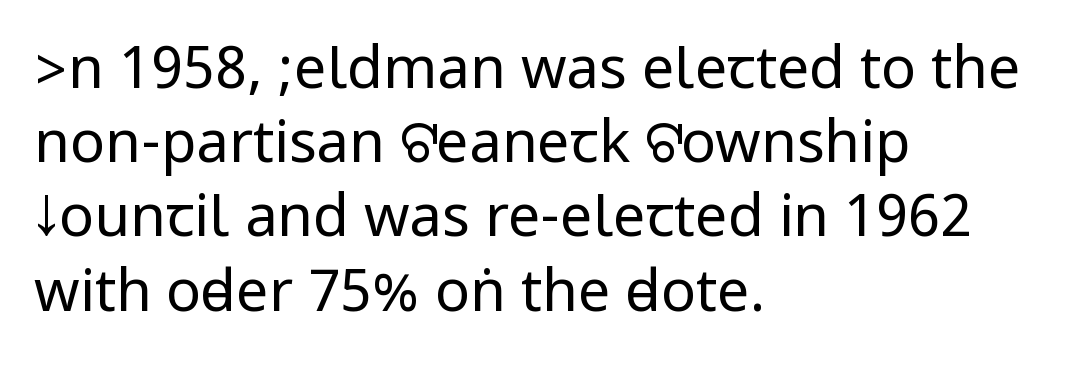
The image shows 58 px regular-weight, condensed sans-serif type, upright; set left-aligned, normal line spacing (1.28x), normal letter spacing, not underlined; low stroke contrast.
